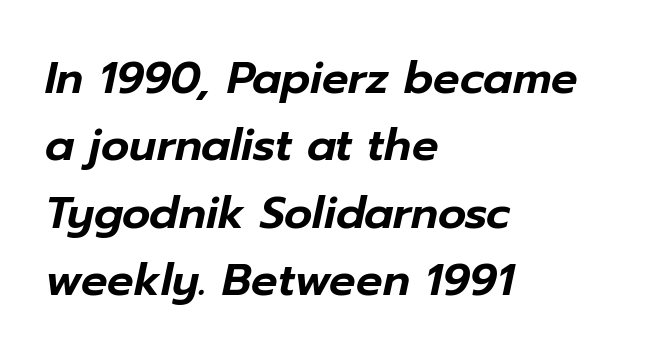
The image shows 44 px text type, italic (leaning right); set left-aligned, normal line spacing (1.53x), normal letter spacing, not underlined; low stroke contrast and a medium x-height.
